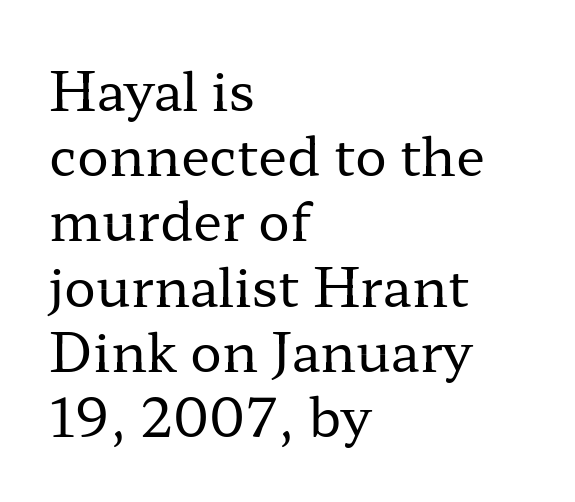
The image shows 53 px regular-weight, wide serif type, upright; set left-aligned, line spacing 1.23x, normal letter spacing, not underlined; low stroke contrast and a medium x-height.
